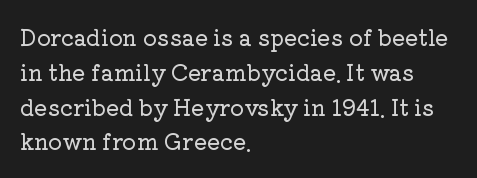
The letters stand straight up with perfectly vertical stems. The strip under each line holds only bare page. Each new line begins a customary step beneath the previous one. Inter-character spacing is left at the font's built-in metrics. The paragraph shown leans on its left margin.
